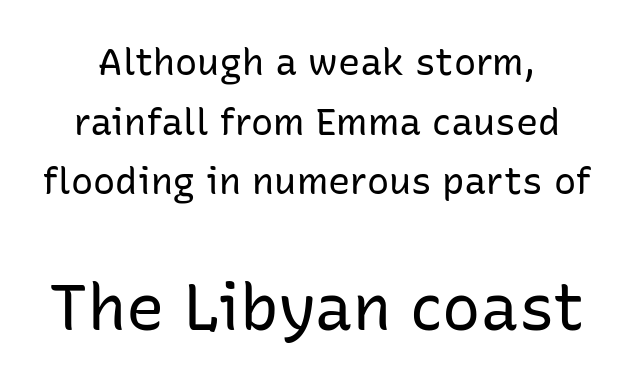
Q: Is the text bold? A: No.
Q: Is the text italic (slanted)? A: No, it is upright.
Q: Is the typeface a serif or a sans-serif typeface? A: Sans-serif.
Q: Is the text underlined? A: No.
Q: Is the spacing between letters normal or unusually wide? A: Normal.
Q: Is the spacing between lines tight, normal or loose? A: Normal.
Q: Which block of text is set in a larger size, the first (top) or the second (bottom)? A: The second (bottom) one.
Q: Width (condensed, normal, or wide)? A: Normal.
Q: Stroke contrast? A: Low.
Q: x-height? A: Medium.
Q: Monospaced? A: No.
